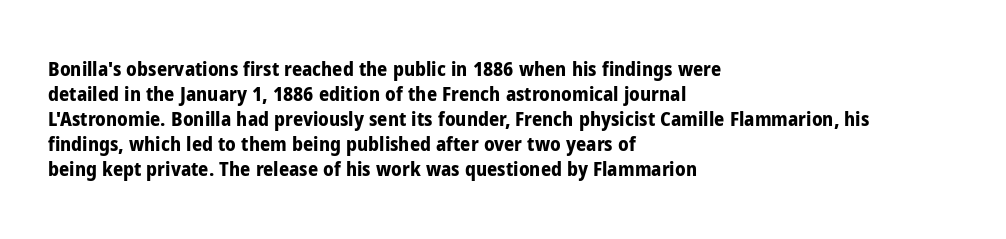
The baseline area is clear. Ordinary non-slanted type is in use. Look at the tracking — it's just the regular setting, nothing added. These lines carry a lot of weight — the face is fully bold.
